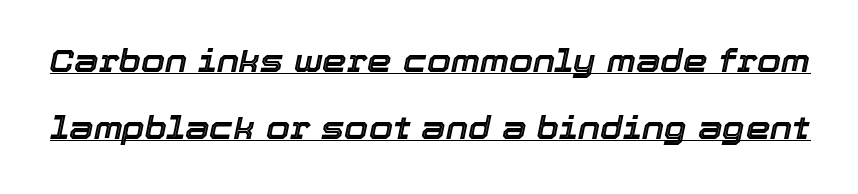
{"italic": "yes", "lean": "right", "slant_degrees": 12, "width": "normal", "x_height": "medium", "monospaced": "no", "underline": "yes", "line_spacing": "loose", "line_spacing_ratio": 2.16, "letter_spacing": "normal", "letter_spacing_em": 0.0, "glyph_px": 31}
